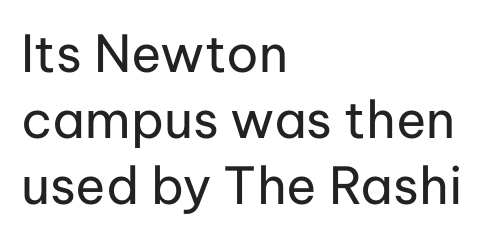
Q: Is the text bold? A: No.
Q: Is the text italic (slanted)? A: No, it is upright.
Q: Is the typeface a serif or a sans-serif typeface? A: Sans-serif.
Q: Is the text underlined? A: No.
Q: How is the paragraph aligned? A: Left-aligned.
Q: Is the spacing between letters normal or unusually wide? A: Normal.
Q: Is the spacing between lines tight, normal or loose? A: Normal.
Q: Width (condensed, normal, or wide)? A: Normal.
Q: Stroke contrast? A: Low.
Q: x-height? A: Medium.
Q: Monospaced? A: No.
